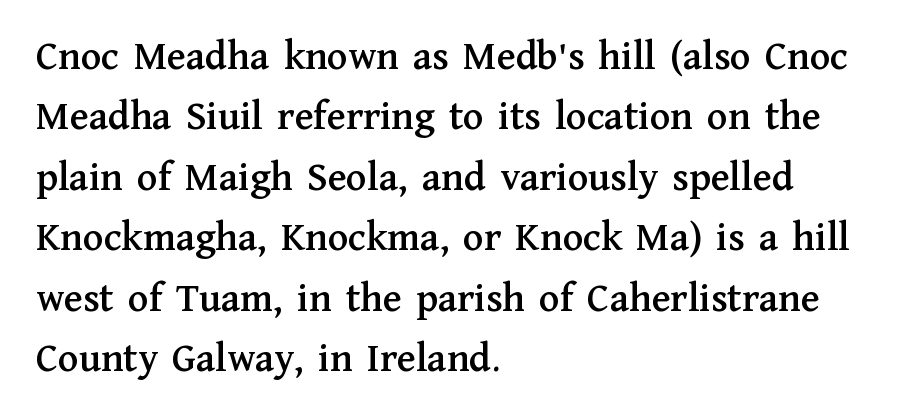
Q: Is the text italic (slanted)? A: No, it is upright.
Q: Is the typeface a serif or a sans-serif typeface? A: Serif.
Q: Is the text underlined? A: No.
Q: How is the paragraph aligned? A: Left-aligned.
Q: Is the spacing between letters normal or unusually wide? A: Normal.
Q: Is the spacing between lines tight, normal or loose? A: Normal.
Q: Width (condensed, normal, or wide)? A: Normal.
Q: Stroke contrast? A: Medium.
Q: x-height? A: Medium.
Q: Monospaced? A: No.
